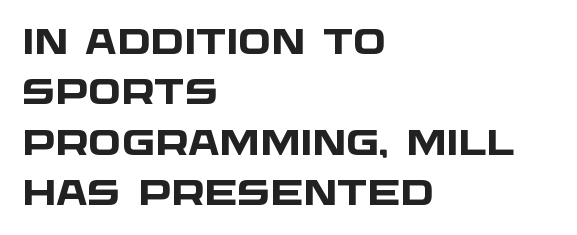
The image shows 35 px heavy, wide sans-serif type; set left-aligned, normal line spacing (1.44x), normal letter spacing, not underlined; low stroke contrast and a large x-height.
